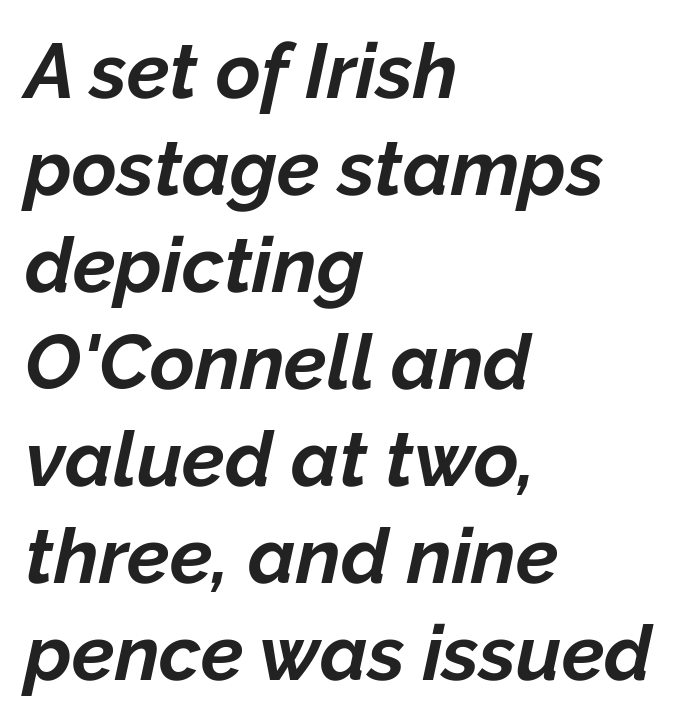
{"italic": "yes", "lean": "right", "slant_degrees": 12, "bold": "yes", "weight": "bold", "width": "normal", "stroke_contrast": "low", "x_height": "medium", "monospaced": "no", "underline": "no", "align": "left", "line_spacing": "normal", "line_spacing_ratio": 1.26, "letter_spacing": "normal", "letter_spacing_em": 0.0, "glyph_px": 77}
